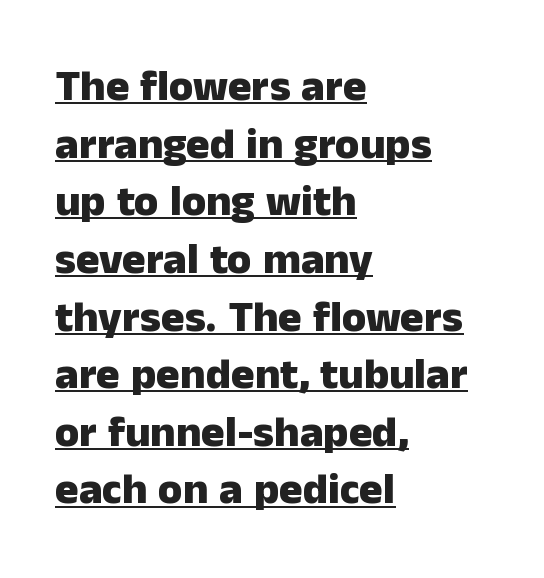
Q: Is the text bold? A: Yes.
Q: Is the text italic (slanted)? A: No, it is upright.
Q: Is the typeface a serif or a sans-serif typeface? A: Sans-serif.
Q: Is the text underlined? A: Yes.
Q: How is the paragraph aligned? A: Left-aligned.
Q: Is the spacing between letters normal or unusually wide? A: Normal.
Q: Is the spacing between lines tight, normal or loose? A: Normal.
Q: Width (condensed, normal, or wide)? A: Normal.
Q: Stroke contrast? A: Low.
Q: x-height? A: Medium.
Q: Monospaced? A: No.
